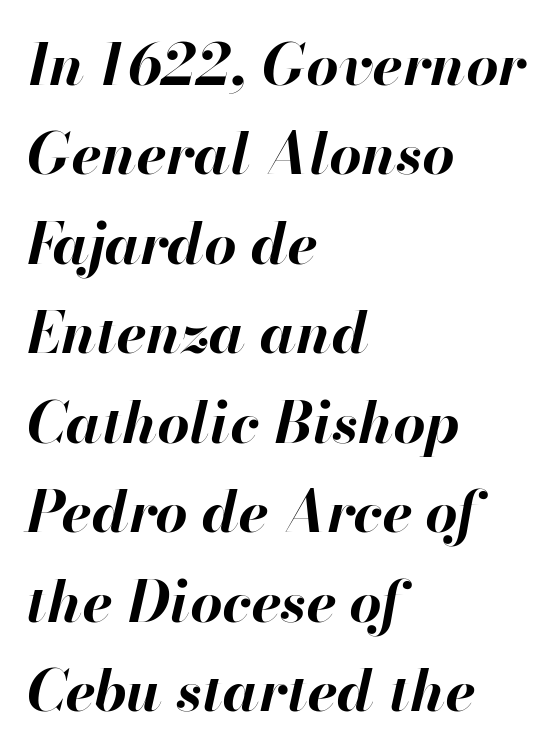
The letters are bold, with thick, heavy strokes. Letter spacing: default. Do the characters align in a grid? No, the font is proportional. Does the copy run flush right? No — it runs flush left. The string is rendered with underlining switched off. Posture: slanted.
